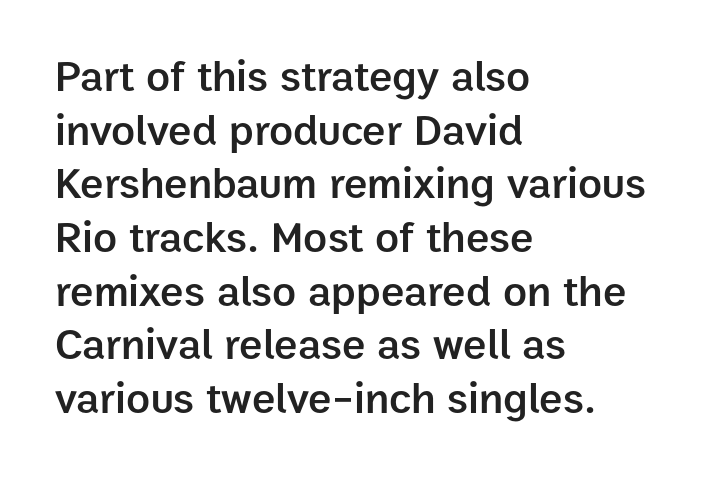
{"serif": "no", "italic": "no", "bold": "semi", "weight": "semibold", "width": "normal", "stroke_contrast": "low", "x_height": "medium", "monospaced": "no", "underline": "no", "align": "left", "line_spacing_ratio": 1.22, "letter_spacing": "normal", "letter_spacing_em": 0.0, "glyph_px": 44}
